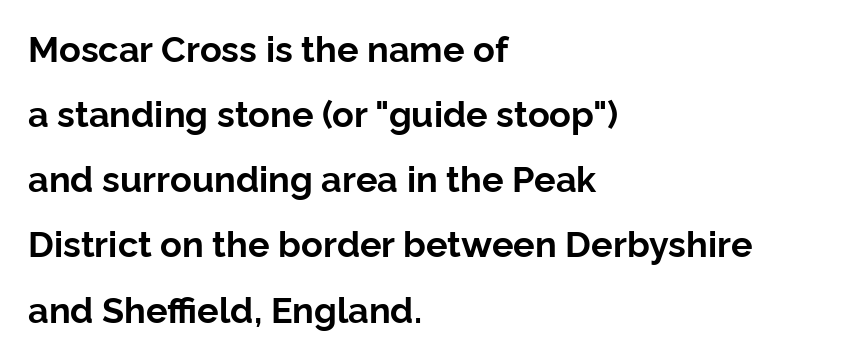
{"serif": "no", "italic": "no", "bold": "yes", "weight": "bold", "width": "normal", "stroke_contrast": "low", "x_height": "medium", "monospaced": "no", "underline": "no", "align": "left", "line_spacing_ratio": 1.81, "letter_spacing": "normal", "letter_spacing_em": 0.0, "glyph_px": 36}
